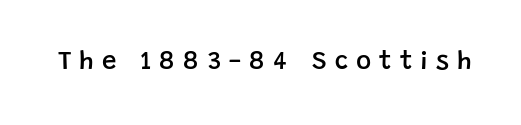
The image shows 26 px text type, upright; set unusually wide letter spacing (+0.31 em), not underlined.
